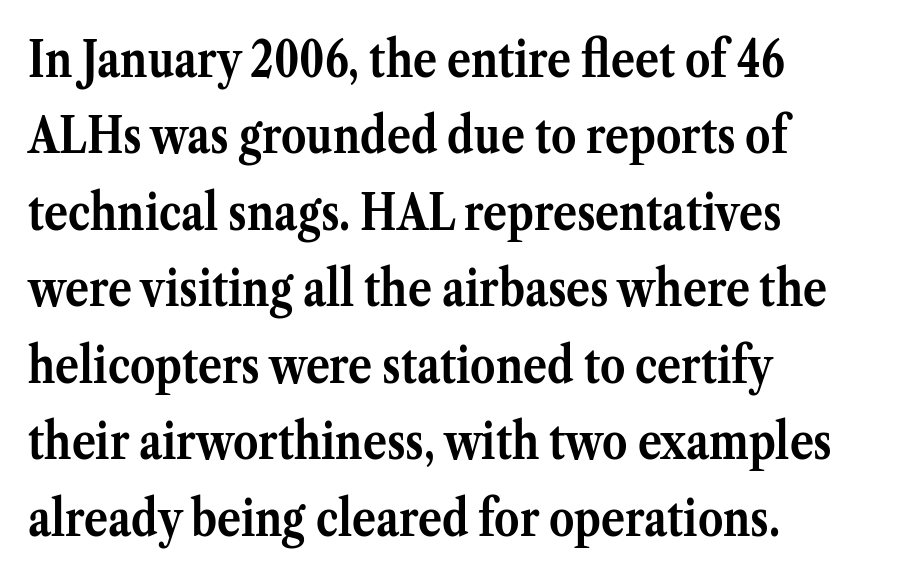
The image shows 50 px semibold serif type, upright; set left-aligned, normal line spacing (1.53x), normal letter spacing, not underlined; medium stroke contrast and a medium x-height.
